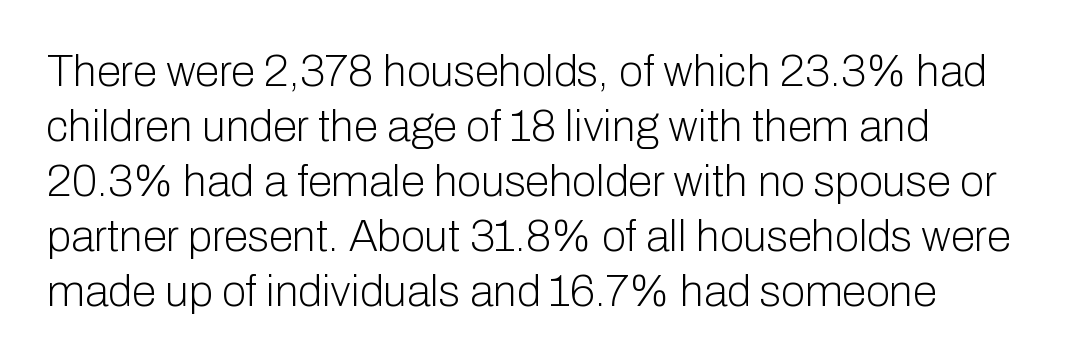
{"serif": "no", "italic": "no", "bold": "no", "weight": "light", "width": "normal", "stroke_contrast": "low", "x_height": "medium", "monospaced": "no", "underline": "no", "align": "left", "line_spacing": "normal", "line_spacing_ratio": 1.25, "letter_spacing": "normal", "letter_spacing_em": 0.0, "glyph_px": 44}
